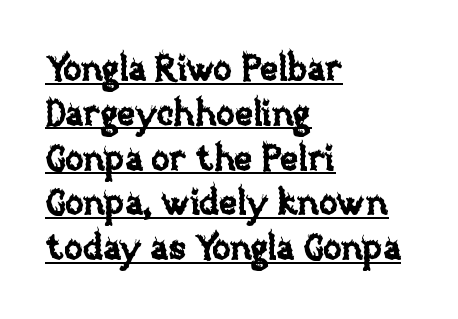
The image shows 35 px text type, upright; set left-aligned, normal line spacing (1.28x), normal letter spacing, underlined; low stroke contrast and a large x-height.
